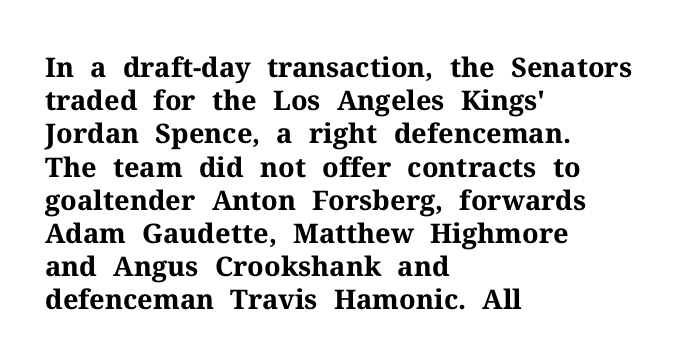
Q: Is the text bold? A: Yes.
Q: Is the text italic (slanted)? A: No, it is upright.
Q: Is the text underlined? A: No.
Q: How is the paragraph aligned? A: Left-aligned.
Q: Is the spacing between letters normal or unusually wide? A: Normal.
